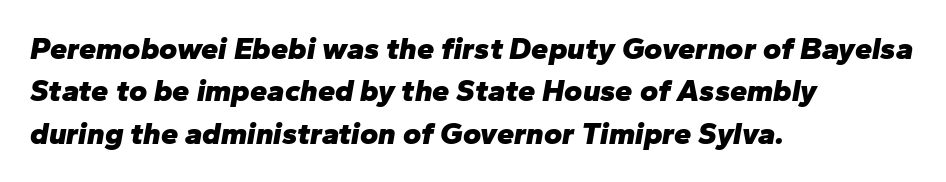
{"italic": "yes", "lean": "right", "slant_degrees": 10, "bold": "yes", "weight": "heavy", "width": "normal", "stroke_contrast": "low", "x_height": "medium", "monospaced": "no", "underline": "no", "align": "left", "line_spacing": "normal", "line_spacing_ratio": 1.37, "letter_spacing": "normal", "letter_spacing_em": 0.0, "glyph_px": 31}
